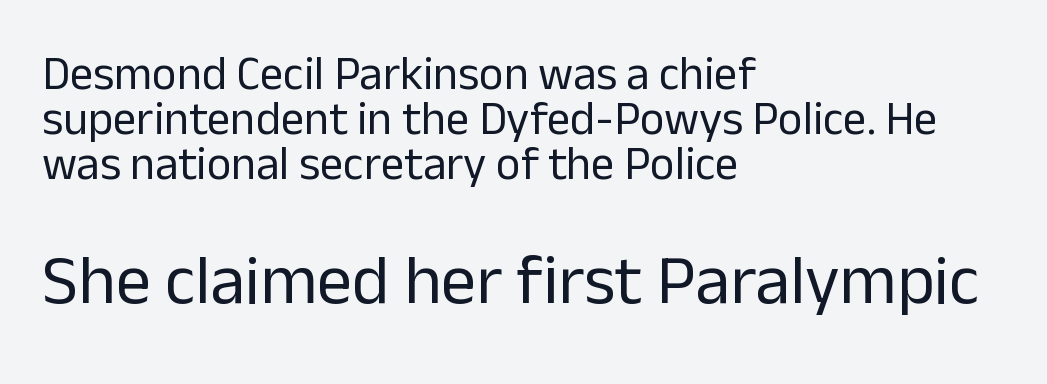
Q: Is the text bold? A: No.
Q: Is the text italic (slanted)? A: No, it is upright.
Q: Is the typeface a serif or a sans-serif typeface? A: Sans-serif.
Q: Is the text underlined? A: No.
Q: How is the paragraph aligned? A: Left-aligned.
Q: Is the spacing between letters normal or unusually wide? A: Normal.
Q: Is the spacing between lines tight, normal or loose? A: Tight.
Q: Which block of text is set in a larger size, the first (top) or the second (bottom)? A: The second (bottom) one.
Q: Width (condensed, normal, or wide)? A: Normal.
Q: Stroke contrast? A: Low.
Q: x-height? A: Medium.
Q: Monospaced? A: No.
